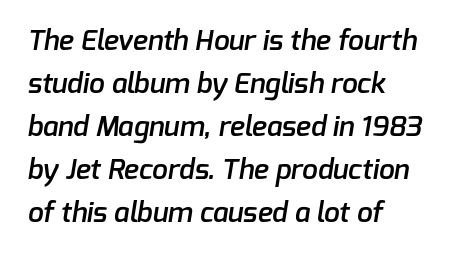
Q: Is the text bold? A: Semi-bold.
Q: Is the typeface a serif or a sans-serif typeface? A: Sans-serif.
Q: Is the text underlined? A: No.
Q: How is the paragraph aligned? A: Left-aligned.
Q: Is the spacing between letters normal or unusually wide? A: Normal.
Q: Is the spacing between lines tight, normal or loose? A: Normal.
Q: Width (condensed, normal, or wide)? A: Normal.
Q: Stroke contrast? A: Low.
Q: x-height? A: Medium.
Q: Monospaced? A: No.
